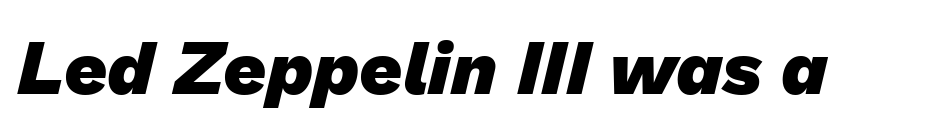
{"serif": "no", "bold": "yes", "weight": "heavy", "width": "normal", "stroke_contrast": "low", "x_height": "medium", "monospaced": "no", "underline": "no", "letter_spacing": "normal", "letter_spacing_em": 0.0, "glyph_px": 75}
